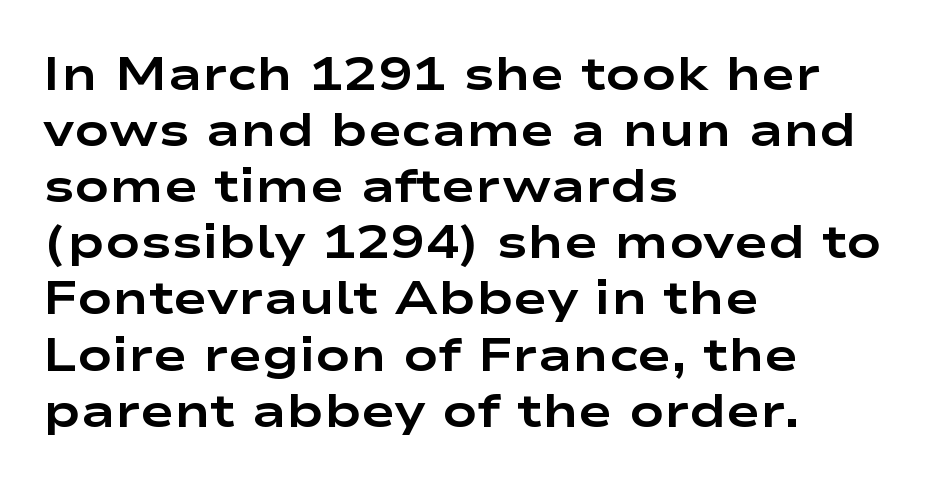
{"serif": "no", "italic": "no", "bold": "yes", "weight": "bold", "width": "wide", "stroke_contrast": "low", "x_height": "medium", "monospaced": "no", "underline": "no", "align": "left", "line_spacing_ratio": 1.22, "letter_spacing": "normal", "letter_spacing_em": 0.0, "glyph_px": 46}
